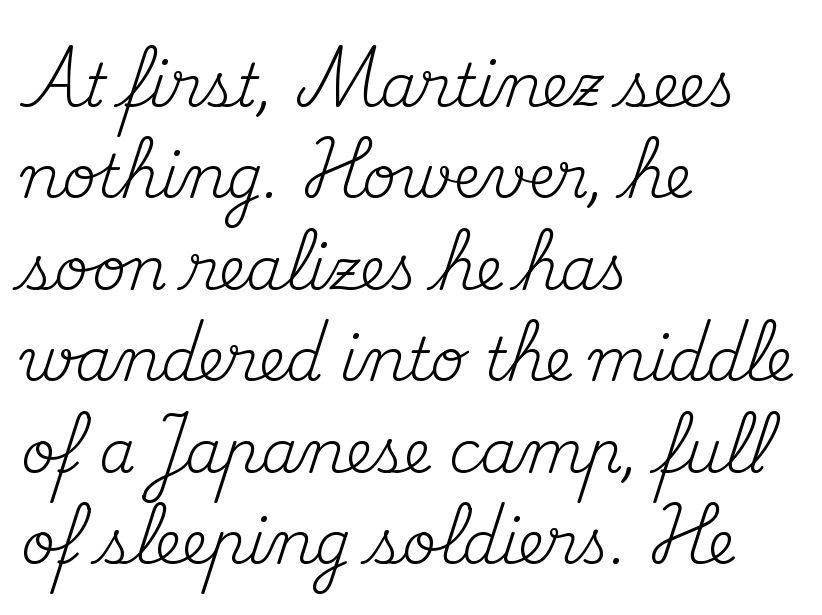
{"serif": "yes", "bold": "no", "weight": "regular", "width": "normal", "stroke_contrast": "medium", "x_height": "small", "monospaced": "no", "underline": "no", "align": "left", "line_spacing": "normal", "line_spacing_ratio": 1.55, "letter_spacing": "normal", "letter_spacing_em": 0.0, "glyph_px": 59}
